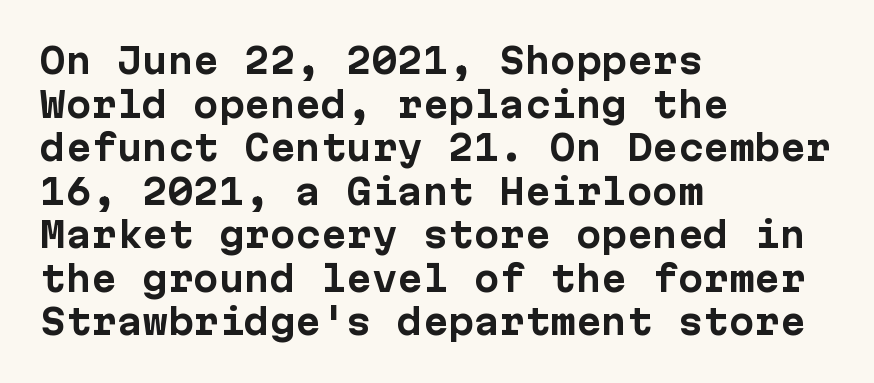
{"serif": "no", "italic": "no", "bold": "yes", "weight": "bold", "width": "normal", "stroke_contrast": "low", "x_height": "medium", "monospaced": "yes", "underline": "no", "align": "left", "line_spacing": "normal", "line_spacing_ratio": 1.28, "letter_spacing": "normal", "letter_spacing_em": 0.0, "glyph_px": 34}
